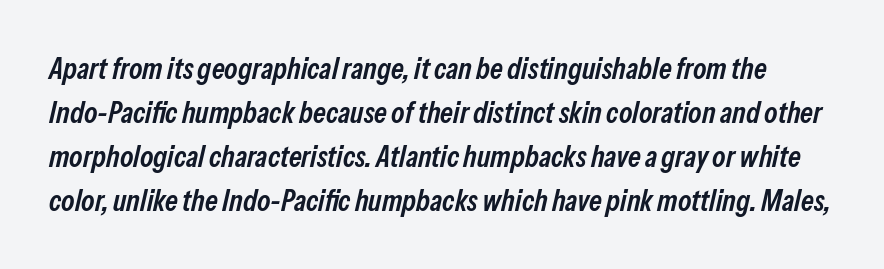
{"italic": "yes", "lean": "right", "slant_degrees": 13, "bold": "semi", "weight": "semibold", "width": "condensed", "stroke_contrast": "low", "x_height": "medium", "monospaced": "no", "underline": "no", "line_spacing": "normal", "line_spacing_ratio": 1.47, "letter_spacing": "normal", "letter_spacing_em": 0.0, "glyph_px": 30}
